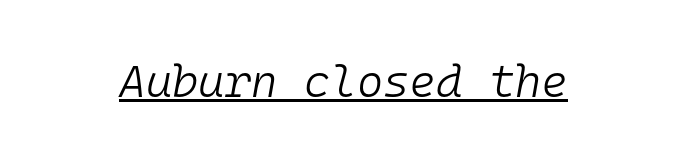
Q: Is the text bold? A: No.
Q: Is the text italic (slanted)? A: Yes, it leans right by about 10 degrees.
Q: Is the text underlined? A: Yes.
Q: Is the spacing between letters normal or unusually wide? A: Normal.
Q: Width (condensed, normal, or wide)? A: Normal.
Q: Stroke contrast? A: Low.
Q: x-height? A: Medium.
Q: Monospaced? A: Yes.
